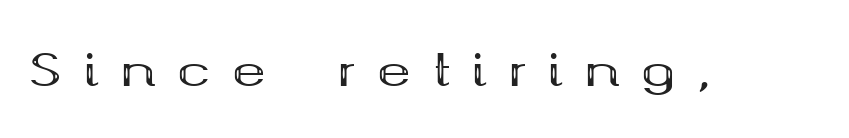
{"serif": "yes", "italic": "no", "bold": "yes", "weight": "bold", "width": "wide", "stroke_contrast": "medium", "x_height": "medium", "monospaced": "no", "underline": "no", "letter_spacing": "wide", "letter_spacing_em": 0.49, "glyph_px": 45}
